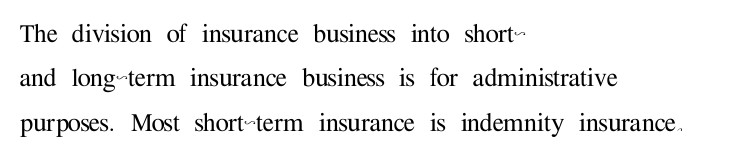
Q: Is the text italic (slanted)? A: No, it is upright.
Q: Is the typeface a serif or a sans-serif typeface? A: Serif.
Q: Is the text underlined? A: No.
Q: How is the paragraph aligned? A: Left-aligned.
Q: Is the spacing between letters normal or unusually wide? A: Normal.
Q: Is the spacing between lines tight, normal or loose? A: Normal.
Q: Width (condensed, normal, or wide)? A: Normal.
Q: Stroke contrast? A: Medium.
Q: x-height? A: Medium.
Q: Monospaced? A: No.
